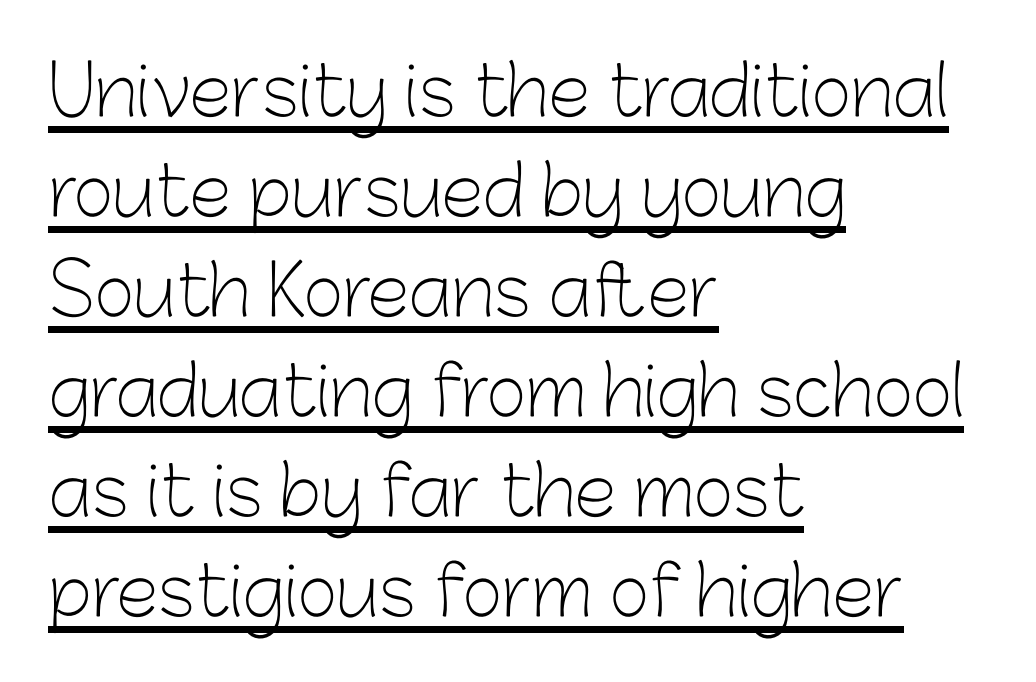
The image shows 69 px light sans-serif type, upright; set left-aligned, normal line spacing (1.45x), normal letter spacing, underlined; low stroke contrast and a medium x-height.
